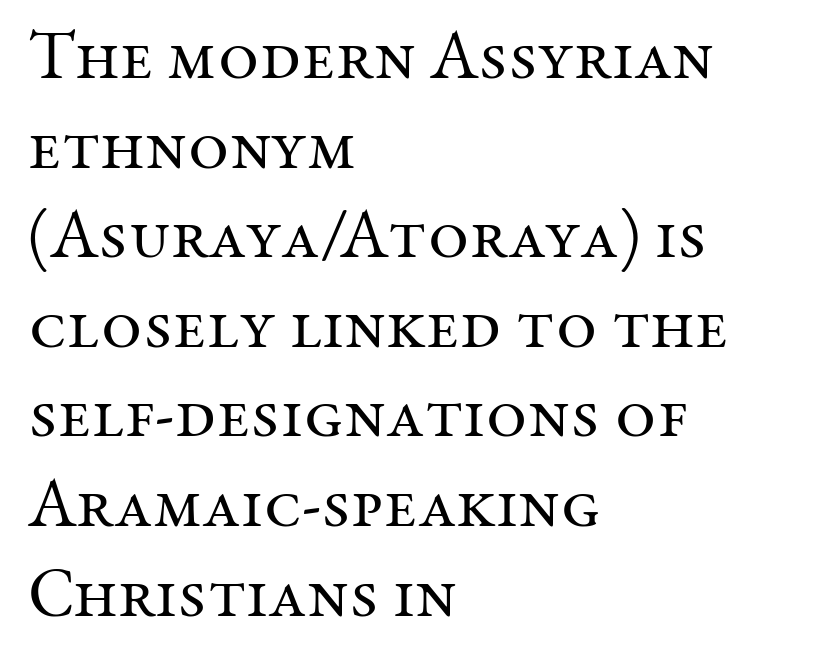
{"serif": "yes", "italic": "no", "bold": "no", "weight": "regular", "width": "normal", "stroke_contrast": "medium", "x_height": "medium", "monospaced": "no", "underline": "no", "align": "left", "line_spacing": "normal", "line_spacing_ratio": 1.28, "letter_spacing": "normal", "letter_spacing_em": 0.0, "glyph_px": 70}
